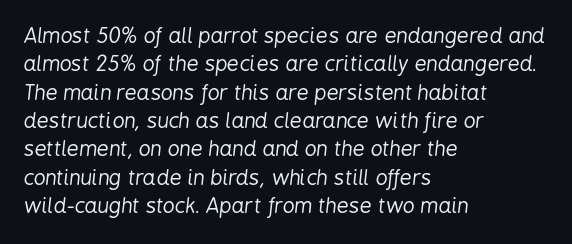
{"italic": "yes", "lean": "right", "slant_degrees": 6, "bold": "no", "underline": "no", "align": "left", "line_spacing": "normal", "line_spacing_ratio": 1.35, "letter_spacing": "normal", "letter_spacing_em": 0.0, "glyph_px": 21}
